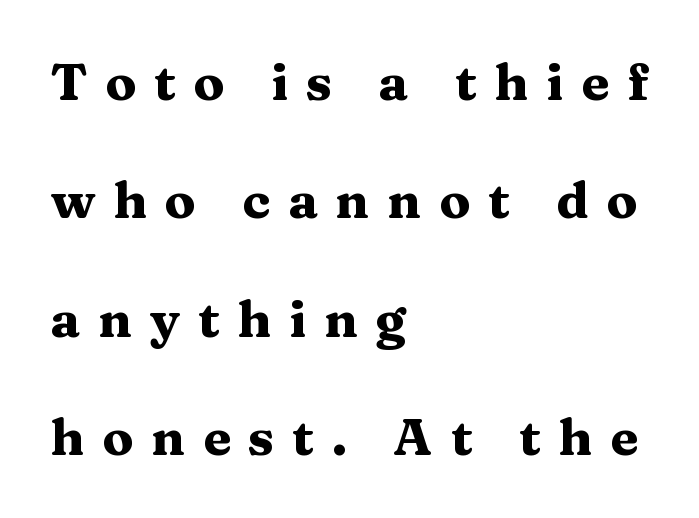
The passage shown stacks its lines with a broad gap. Posture: straight, roman, zero tilt. This sample has the flowing, uneven cadence of proportional lettering. This rendering uses left alignment, leaving the right contour irregular.
